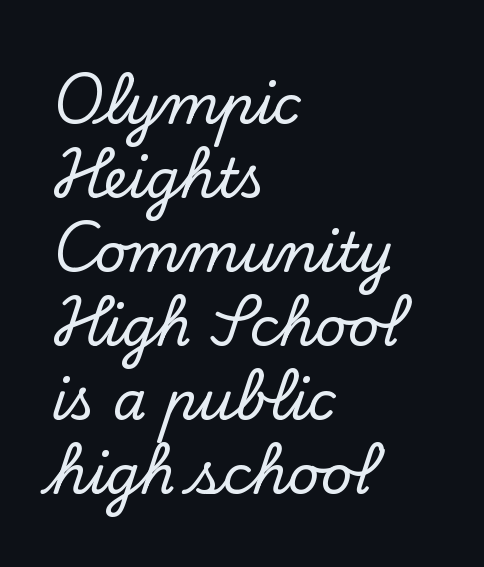
Q: Is the text italic (slanted)? A: Yes.
Q: Is the typeface a serif or a sans-serif typeface? A: Serif.
Q: Is the text underlined? A: No.
Q: How is the paragraph aligned? A: Left-aligned.
Q: Is the spacing between letters normal or unusually wide? A: Normal.
Q: Is the spacing between lines tight, normal or loose? A: Normal.
Q: Width (condensed, normal, or wide)? A: Normal.
Q: Stroke contrast? A: Low.
Q: x-height? A: Small.
Q: Monospaced? A: No.
